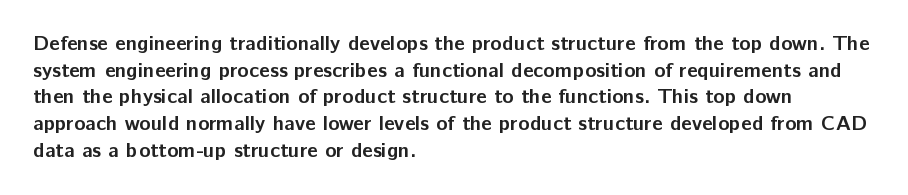
Q: Is the text bold? A: Yes.
Q: Is the text italic (slanted)? A: No, it is upright.
Q: Is the text underlined? A: No.
Q: How is the paragraph aligned? A: Left-aligned.
Q: Is the spacing between letters normal or unusually wide? A: Normal.
Q: Is the spacing between lines tight, normal or loose? A: Normal.
